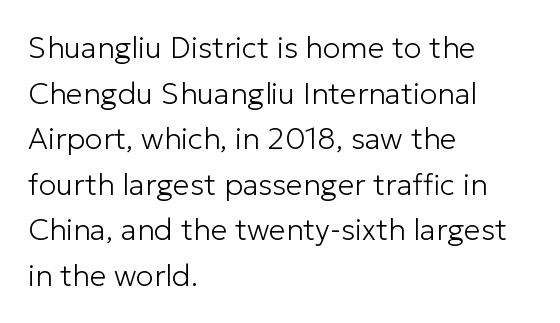
Q: Is the text bold? A: No.
Q: Is the text italic (slanted)? A: No, it is upright.
Q: Is the typeface a serif or a sans-serif typeface? A: Sans-serif.
Q: Is the text underlined? A: No.
Q: How is the paragraph aligned? A: Left-aligned.
Q: Is the spacing between letters normal or unusually wide? A: Normal.
Q: Is the spacing between lines tight, normal or loose? A: Normal.
Q: Width (condensed, normal, or wide)? A: Normal.
Q: Stroke contrast? A: Low.
Q: x-height? A: Medium.
Q: Monospaced? A: No.
